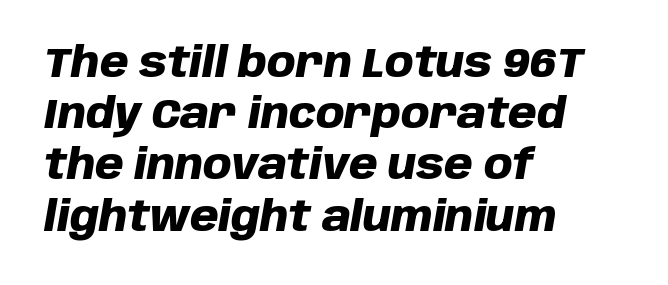
The image shows 41 px heavy type, italic (leaning right); set left-aligned, normal line spacing (1.25x), normal letter spacing, not underlined; low stroke contrast and a large x-height.
